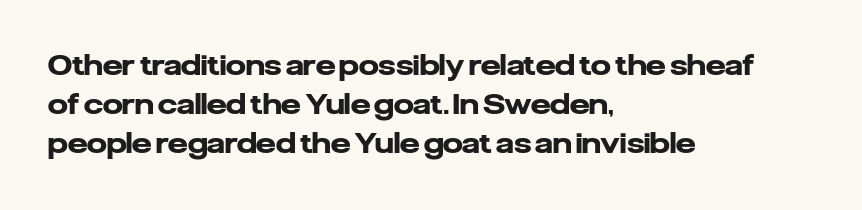
Q: Is the text bold? A: Yes.
Q: Is the text italic (slanted)? A: No, it is upright.
Q: Is the typeface a serif or a sans-serif typeface? A: Sans-serif.
Q: Is the text underlined? A: No.
Q: How is the paragraph aligned? A: Left-aligned.
Q: Is the spacing between letters normal or unusually wide? A: Normal.
Q: Is the spacing between lines tight, normal or loose? A: Normal.
Q: Width (condensed, normal, or wide)? A: Normal.
Q: Stroke contrast? A: Low.
Q: x-height? A: Medium.
Q: Monospaced? A: No.
